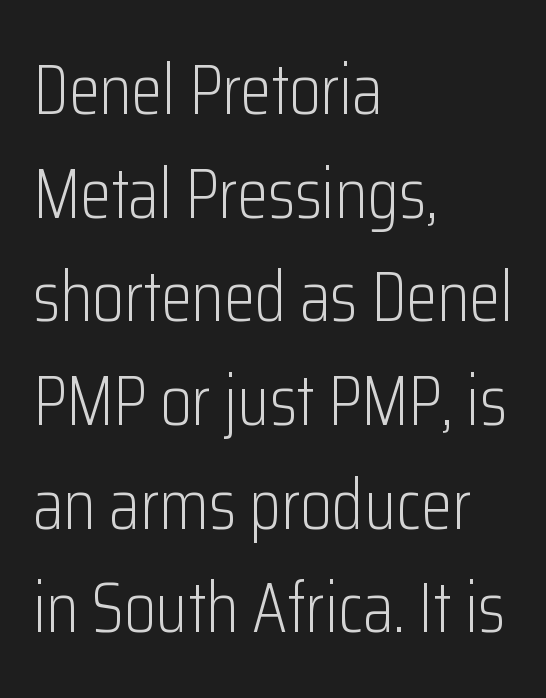
Vertical strokes here are truly vertical. Leading matches the norm, producing a regular column. A clean baseline with only descenders dipping below it. The type is set solid horizontally, with unmodified tracking. Reading down the block, your eye returns to a fixed left position each line. Varying glyph widths throughout — classic text-font behaviour.
